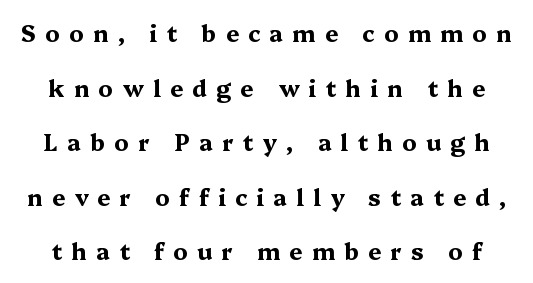
Check the space under the baseline: it is left empty. The passage shown has open, widely tracked lettering throughout. Line spacing here is loose. A roman cut, with each character standing at attention. These words are printed bold, with thick strokes throughout.
